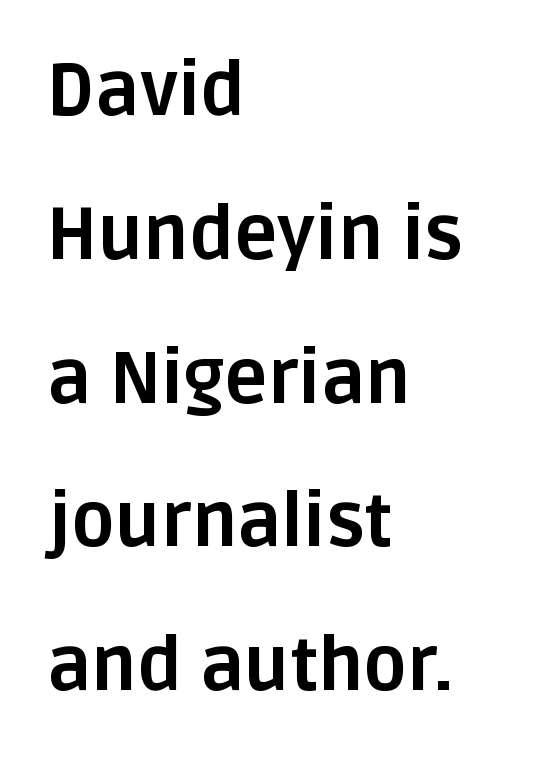
The image shows 73 px bold sans-serif type, upright; set left-aligned, loose line spacing (1.97x), normal letter spacing, not underlined; low stroke contrast and a large x-height.
